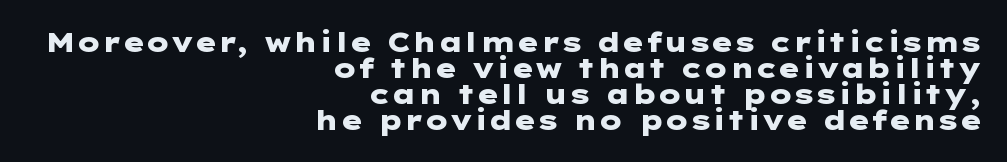
{"italic": "no", "bold": "yes", "underline": "no", "align": "right", "line_spacing": "tight", "line_spacing_ratio": 0.96, "letter_spacing": "normal", "letter_spacing_em": 0.0, "glyph_px": 27}
